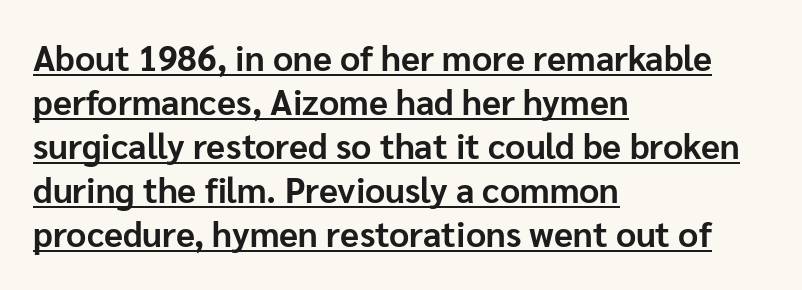
Here the glyphs are tracked normally, forming tight word shapes. A typesetter would call this proportional, since set widths differ per character. Quick note: not italic, upright. This sample is left-justified, so line endings fall wherever the words run out.
